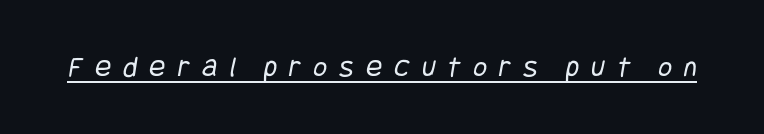
Q: Is the text bold? A: No.
Q: Is the typeface a serif or a sans-serif typeface? A: Sans-serif.
Q: Is the text underlined? A: Yes.
Q: Is the spacing between letters normal or unusually wide? A: Unusually wide.
Q: Width (condensed, normal, or wide)? A: Condensed.
Q: Stroke contrast? A: Low.
Q: x-height? A: Large.
